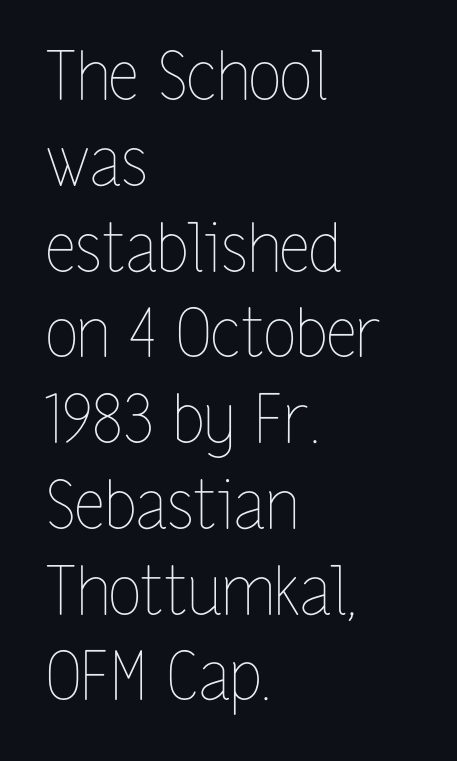
{"italic": "no", "bold": "no", "weight": "thin", "width": "condensed", "stroke_contrast": "low", "x_height": "medium", "monospaced": "no", "underline": "no", "align": "left", "line_spacing": "normal", "line_spacing_ratio": 1.28, "letter_spacing": "normal", "letter_spacing_em": 0.0, "glyph_px": 67}
